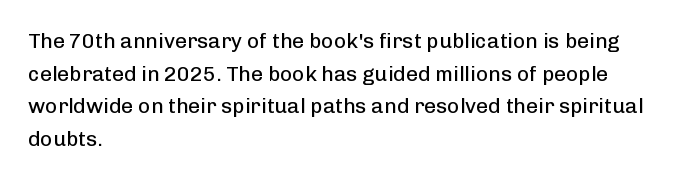
{"italic": "no", "bold": "no", "underline": "no", "align": "left", "line_spacing": "normal", "line_spacing_ratio": 1.55, "letter_spacing": "normal", "letter_spacing_em": 0.0, "glyph_px": 21}
